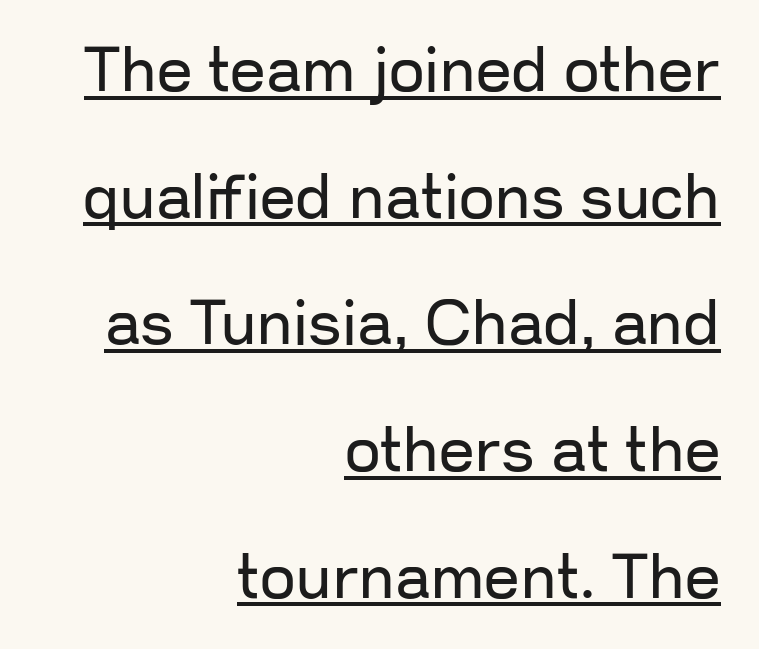
The image shows 63 px regular-weight sans-serif type, upright; set right-aligned, loose line spacing (2.01x), normal letter spacing, underlined; low stroke contrast and a medium x-height.
